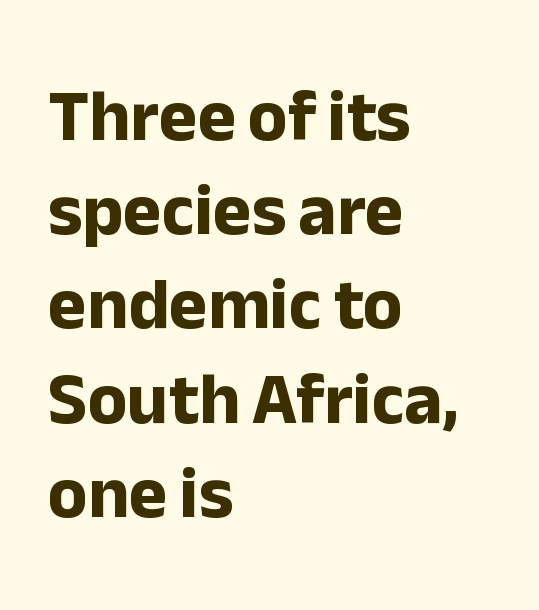
{"serif": "no", "italic": "no", "bold": "yes", "weight": "bold", "width": "normal", "stroke_contrast": "low", "x_height": "medium", "monospaced": "no", "underline": "no", "align": "left", "line_spacing": "normal", "line_spacing_ratio": 1.29, "letter_spacing": "normal", "letter_spacing_em": 0.0, "glyph_px": 73}
